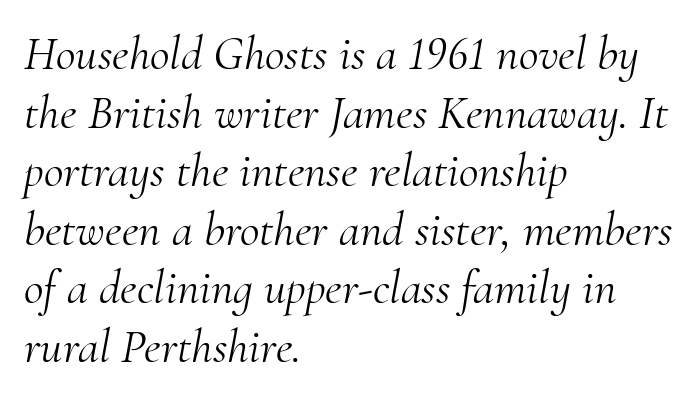
On a weight scale, this lands at 450 or below. Stroke terminals: seriffed. The text block is weighted toward the left margin, trailing off unevenly rightward. When letters slant like this, we call the style italic. These lines are rendered in a variable-pitch font.
